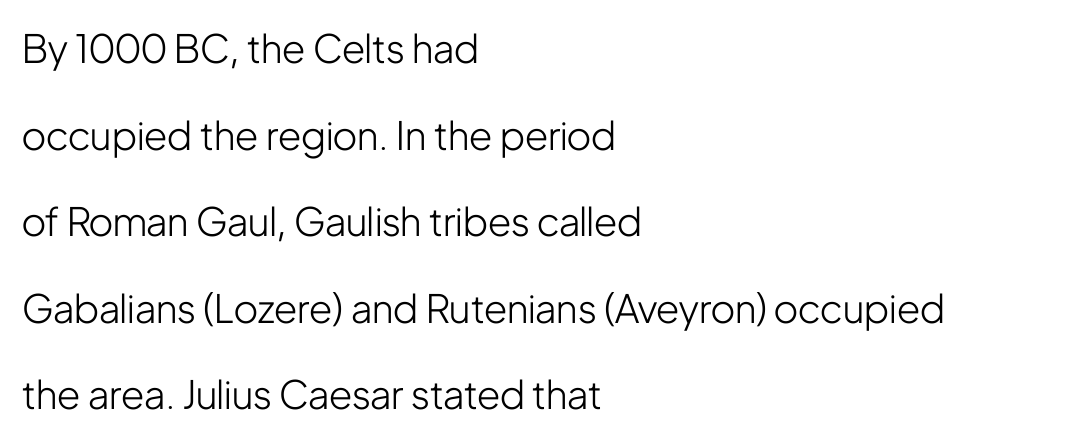
{"serif": "no", "italic": "no", "bold": "no", "weight": "light", "width": "condensed", "stroke_contrast": "low", "x_height": "medium", "monospaced": "no", "underline": "no", "align": "left", "line_spacing": "loose", "line_spacing_ratio": 2.22, "letter_spacing": "normal", "letter_spacing_em": 0.0, "glyph_px": 39}
